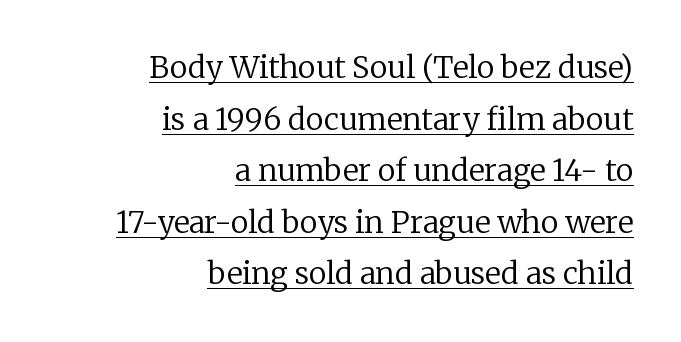
The image shows 30 px regular-weight serif type, upright; set right-aligned, line spacing 1.72x, normal letter spacing, underlined; low stroke contrast and a medium x-height.
